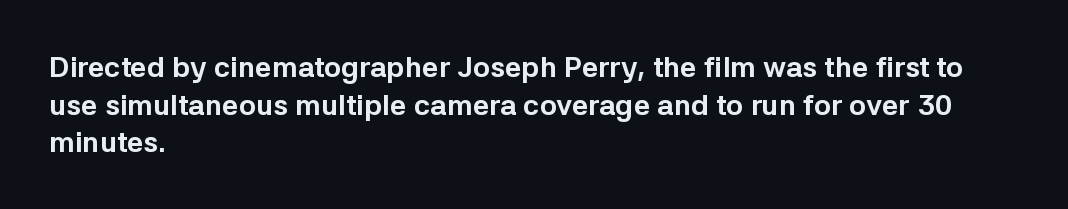
Q: Is the text bold? A: Yes.
Q: Is the text italic (slanted)? A: No, it is upright.
Q: Is the typeface a serif or a sans-serif typeface? A: Sans-serif.
Q: Is the text underlined? A: No.
Q: How is the paragraph aligned? A: Left-aligned.
Q: Is the spacing between letters normal or unusually wide? A: Normal.
Q: Is the spacing between lines tight, normal or loose? A: Normal.
Q: Width (condensed, normal, or wide)? A: Normal.
Q: Stroke contrast? A: Low.
Q: x-height? A: Medium.
Q: Monospaced? A: No.
